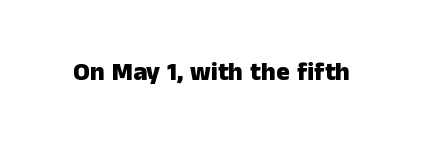
Only glyphs here, with clear space below each row. Rendered with straight, roman letterforms. The glyphs have the mass of a bold cut. Observe the ordinary spacing: letters are neighbours, not strangers.
